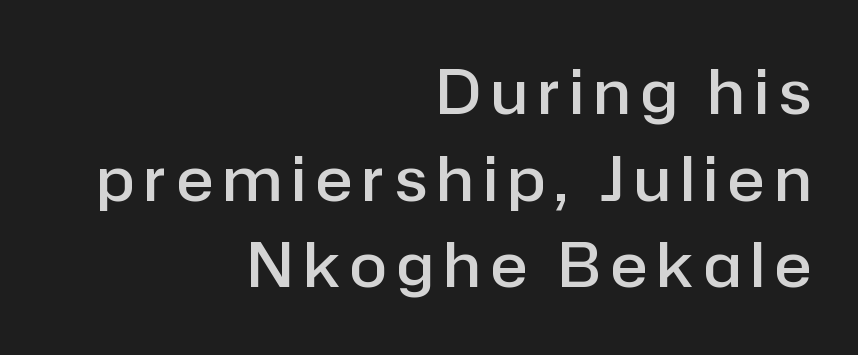
The image shows 61 px semibold sans-serif type, upright; set right-aligned, normal line spacing (1.42x), not underlined; low stroke contrast and a medium x-height.
